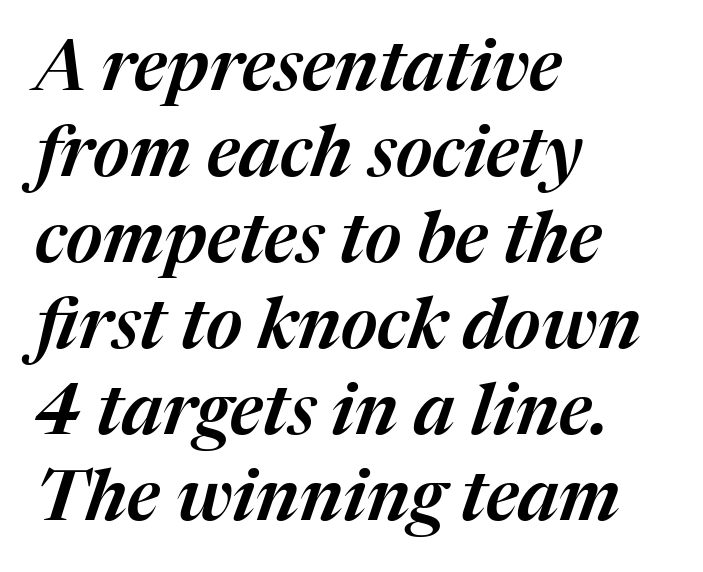
The gaps between neighbouring characters are ordinary and unremarkable. Layout note: lines flush left. Italic? Definitely — the glyphs are oblique. Varying glyph widths throughout — classic text-font behaviour. Decoration check: the copy has no underline.
